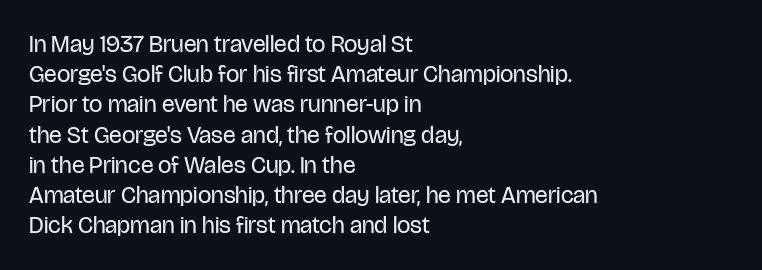
{"italic": "no", "bold": "no", "underline": "no", "align": "left", "line_spacing": "normal", "line_spacing_ratio": 1.26, "letter_spacing": "normal", "letter_spacing_em": 0.0, "glyph_px": 24}
